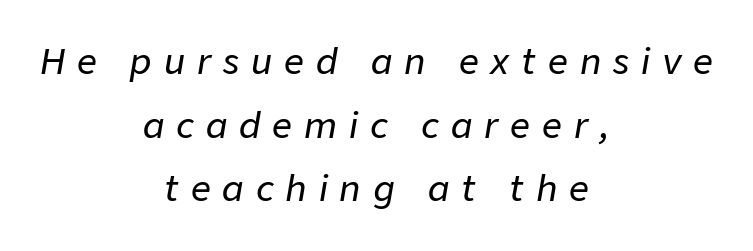
{"italic": "yes", "lean": "right", "slant_degrees": 9, "width": "normal", "stroke_contrast": "low", "x_height": "medium", "monospaced": "no", "underline": "no", "align": "center", "line_spacing_ratio": 1.82, "letter_spacing": "wide", "letter_spacing_em": 0.34, "glyph_px": 35}
